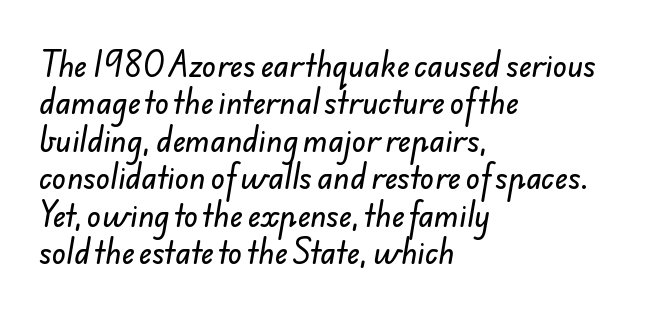
Q: Is the typeface a serif or a sans-serif typeface? A: Sans-serif.
Q: Is the text underlined? A: No.
Q: How is the paragraph aligned? A: Left-aligned.
Q: Is the spacing between letters normal or unusually wide? A: Normal.
Q: Is the spacing between lines tight, normal or loose? A: Normal.
Q: Width (condensed, normal, or wide)? A: Normal.
Q: Stroke contrast? A: Low.
Q: x-height? A: Small.
Q: Monospaced? A: No.
